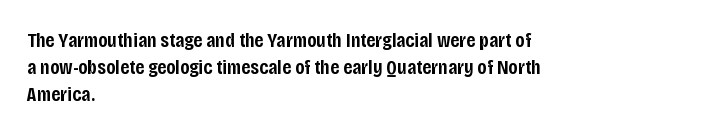
Q: Is the text bold? A: Semi-bold.
Q: Is the text italic (slanted)? A: No, it is upright.
Q: Is the text underlined? A: No.
Q: How is the paragraph aligned? A: Left-aligned.
Q: Is the spacing between letters normal or unusually wide? A: Normal.
Q: Is the spacing between lines tight, normal or loose? A: Normal.
